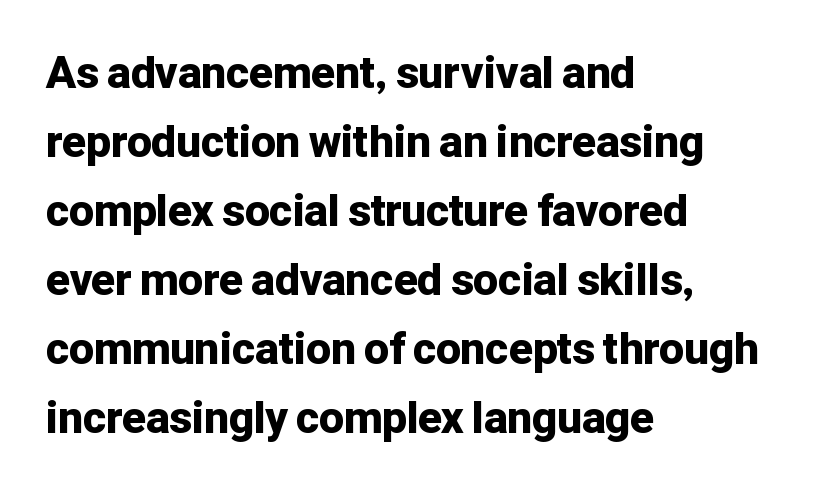
The image shows 44 px bold sans-serif type, upright; set left-aligned, normal line spacing (1.57x), normal letter spacing, not underlined; low stroke contrast and a medium x-height.
